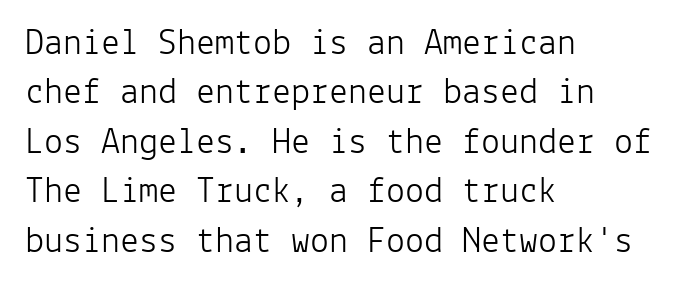
The image shows 38 px light sans-serif type, upright, monospaced; set left-aligned, normal line spacing (1.3x), normal letter spacing, not underlined; low stroke contrast and a medium x-height.
